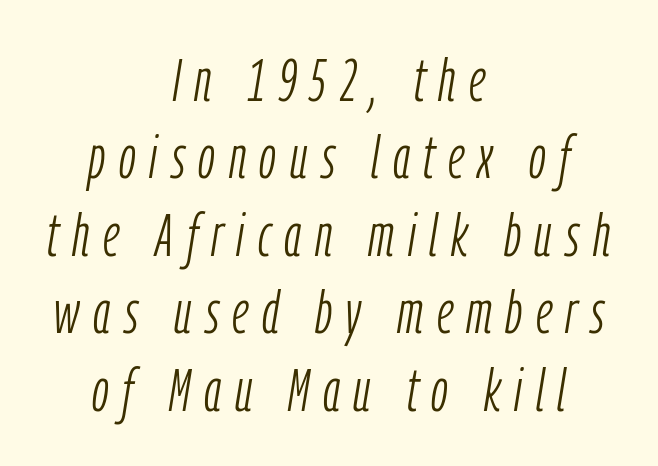
Q: Is the text bold? A: No.
Q: Is the text italic (slanted)? A: Yes, it leans right by about 9 degrees.
Q: Is the text underlined? A: No.
Q: How is the paragraph aligned? A: Centered.
Q: Is the spacing between letters normal or unusually wide? A: Unusually wide.
Q: Is the spacing between lines tight, normal or loose? A: Normal.
Q: Width (condensed, normal, or wide)? A: Condensed.
Q: Stroke contrast? A: Low.
Q: x-height? A: Medium.
Q: Monospaced? A: No.
